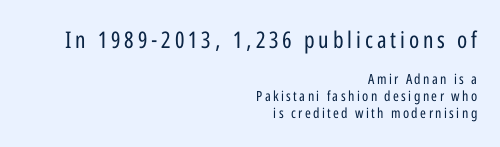
The image shows 23 px text type, upright; set right-aligned, line spacing 1.21x, not underlined; the first (top) block is 1.64x larger.
